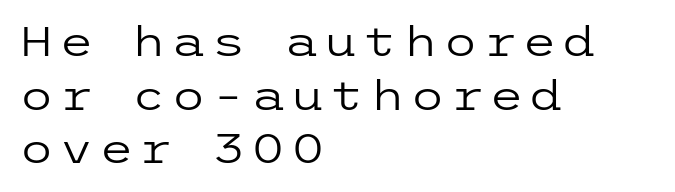
Q: Is the text bold? A: No.
Q: Is the text italic (slanted)? A: No, it is upright.
Q: Is the typeface a serif or a sans-serif typeface? A: Sans-serif.
Q: Is the text underlined? A: No.
Q: How is the paragraph aligned? A: Left-aligned.
Q: Is the spacing between lines tight, normal or loose? A: Normal.
Q: Width (condensed, normal, or wide)? A: Wide.
Q: Stroke contrast? A: Low.
Q: x-height? A: Medium.
